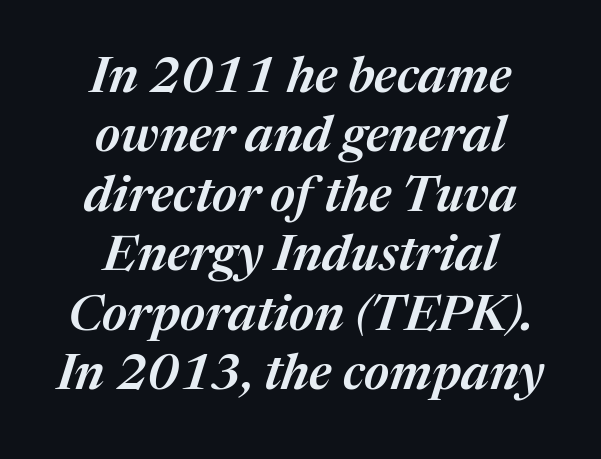
The image shows 50 px semibold type, italic (leaning right); set centered, line spacing 1.19x, normal letter spacing, not underlined; medium stroke contrast and a medium x-height.
